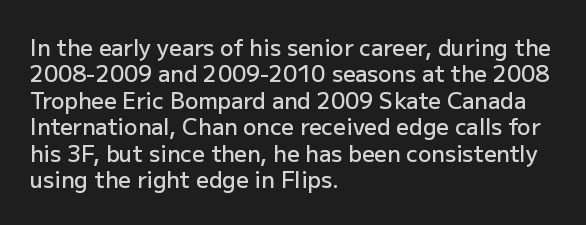
{"italic": "no", "bold": "semi", "underline": "no", "align": "left", "line_spacing_ratio": 1.2, "letter_spacing": "normal", "letter_spacing_em": 0.0, "glyph_px": 22}
